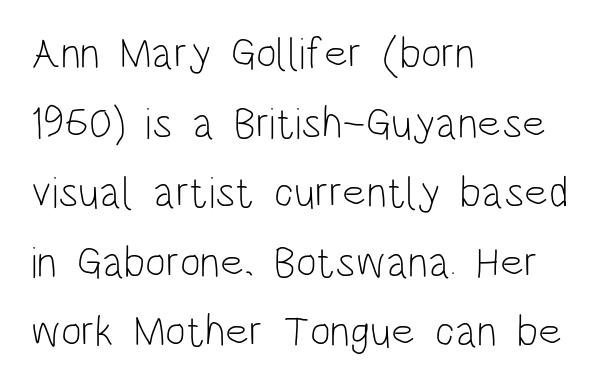
The image shows 44 px light, condensed sans-serif type, upright; set left-aligned, normal line spacing (1.58x), normal letter spacing, not underlined; low stroke contrast and a large x-height.
